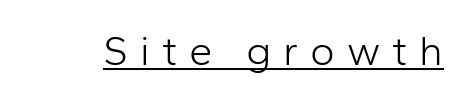
The image shows 42 px light sans-serif type, upright; set unusually wide letter spacing (+0.28 em), underlined; low stroke contrast and a medium x-height.
